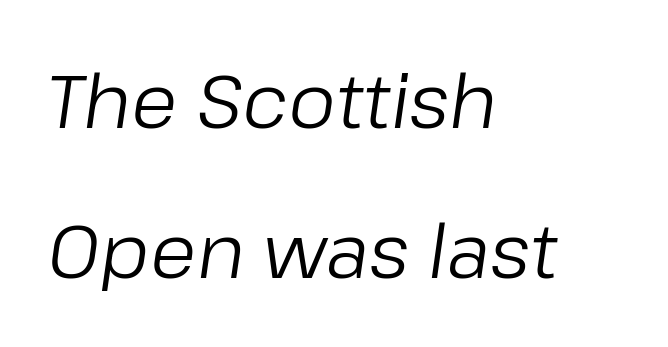
The image shows 75 px regular-weight type, italic (leaning right); set left-aligned, loose line spacing (2.0x), normal letter spacing, not underlined; low stroke contrast and a medium x-height.
